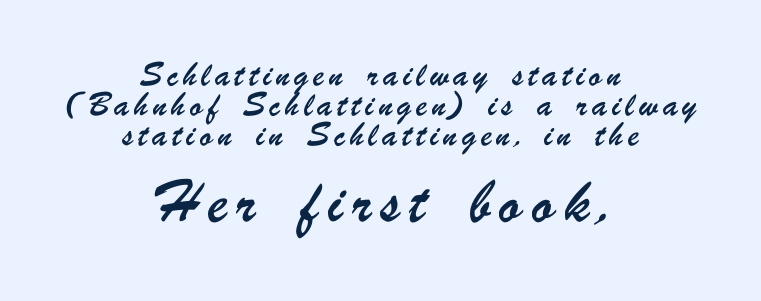
The whitespace from short lines is split evenly between both sides. The second block has been scaled up relative to the first. Plain, unruled lines of type. Here the glyphs are tracked loosely, breaking word shapes into spaced letters. These lines stand farther apart than default settings would place them.
